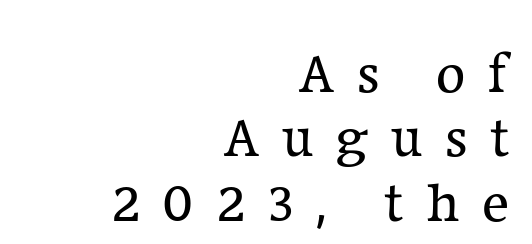
Q: Is the text bold? A: No.
Q: Is the text italic (slanted)? A: No, it is upright.
Q: Is the typeface a serif or a sans-serif typeface? A: Serif.
Q: Is the text underlined? A: No.
Q: How is the paragraph aligned? A: Right-aligned.
Q: Is the spacing between letters normal or unusually wide? A: Unusually wide.
Q: Is the spacing between lines tight, normal or loose? A: Tight.
Q: Width (condensed, normal, or wide)? A: Normal.
Q: Stroke contrast? A: Low.
Q: x-height? A: Medium.
Q: Monospaced? A: No.
